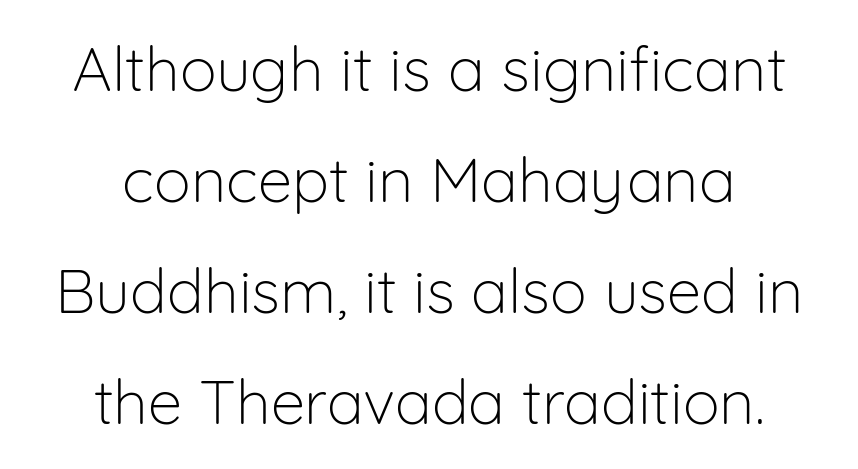
Here the designer chose a conventional face with non-uniform glyph widths. The letters carry no serifs — their stems end cleanly without finishing strokes. Inter-character spacing is left at the font's built-in metrics. Descender tails drop into unmarked territory. The axis of the letterforms is exactly vertical. The font is comparable to plain body text, perhaps lighter.
